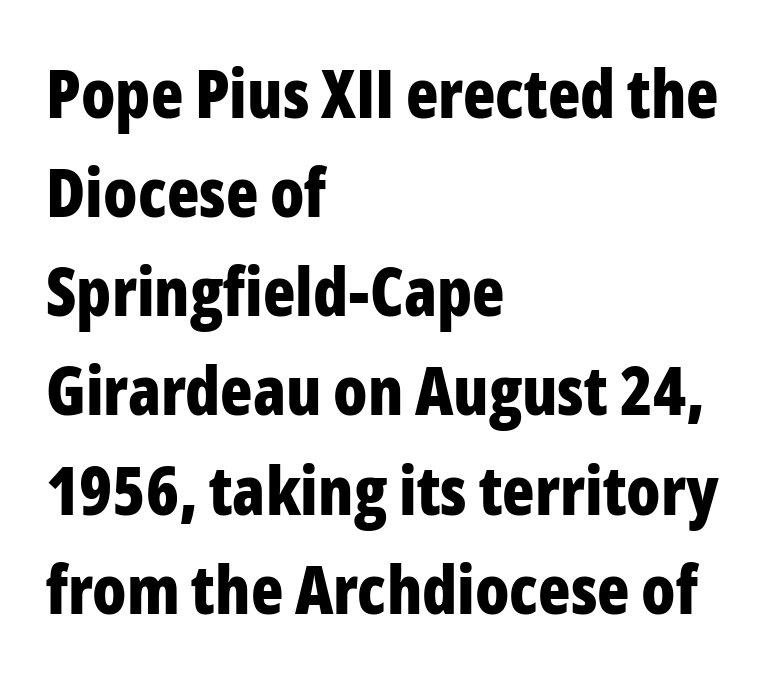
Q: Is the text bold? A: Yes.
Q: Is the text italic (slanted)? A: No, it is upright.
Q: Is the typeface a serif or a sans-serif typeface? A: Sans-serif.
Q: Is the text underlined? A: No.
Q: How is the paragraph aligned? A: Left-aligned.
Q: Is the spacing between letters normal or unusually wide? A: Normal.
Q: Is the spacing between lines tight, normal or loose? A: Normal.
Q: Width (condensed, normal, or wide)? A: Condensed.
Q: Stroke contrast? A: Low.
Q: x-height? A: Medium.
Q: Monospaced? A: No.
